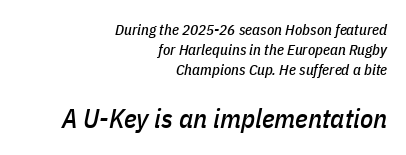
Here the glyphs are tracked normally, forming tight word shapes. Of the two passages, the one underneath uses the larger point size. The rendering anchors every line to the right-hand side. How would I describe the line gaps? Plain and ordinary. Underlining? Definitely not there.
